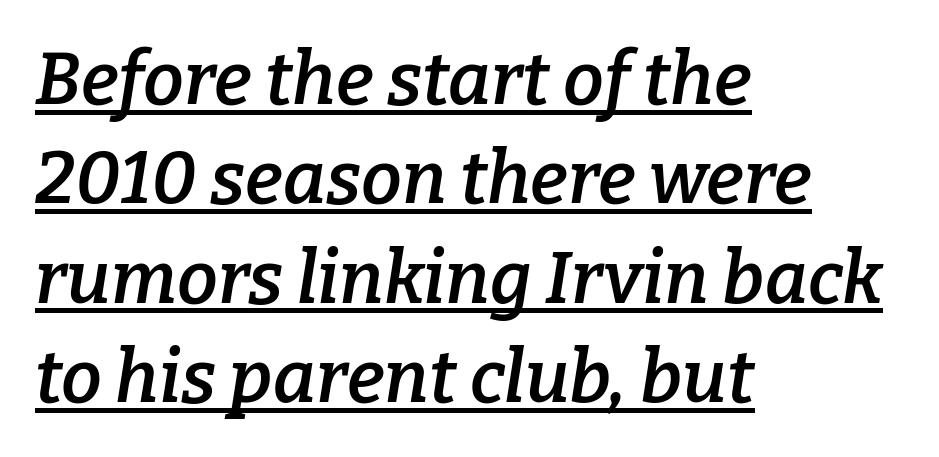
Q: Is the text bold? A: Semi-bold.
Q: Is the text italic (slanted)? A: Yes, it leans right by about 9 degrees.
Q: Is the typeface a serif or a sans-serif typeface? A: Serif.
Q: Is the text underlined? A: Yes.
Q: How is the paragraph aligned? A: Left-aligned.
Q: Is the spacing between letters normal or unusually wide? A: Normal.
Q: Is the spacing between lines tight, normal or loose? A: Normal.
Q: Width (condensed, normal, or wide)? A: Normal.
Q: Stroke contrast? A: Low.
Q: x-height? A: Medium.
Q: Monospaced? A: No.
